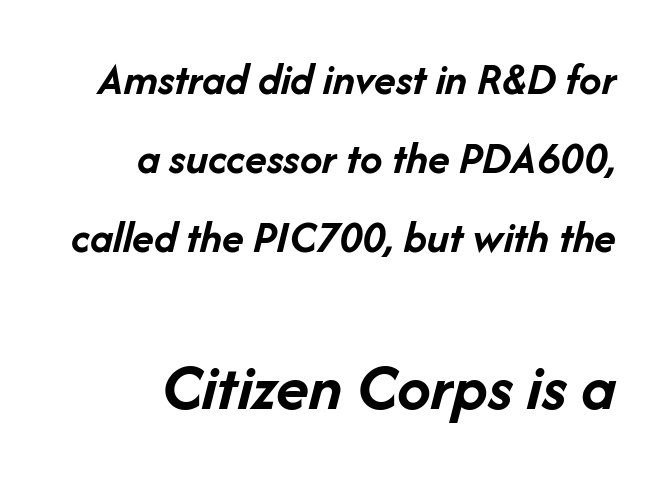
Q: Is the text bold? A: Yes.
Q: Is the text italic (slanted)? A: Yes, it leans right by about 14 degrees.
Q: Is the text underlined? A: No.
Q: How is the paragraph aligned? A: Right-aligned.
Q: Is the spacing between letters normal or unusually wide? A: Normal.
Q: Which block of text is set in a larger size, the first (top) or the second (bottom)? A: The second (bottom) one.
Q: Width (condensed, normal, or wide)? A: Normal.
Q: Stroke contrast? A: Low.
Q: x-height? A: Medium.
Q: Monospaced? A: No.
